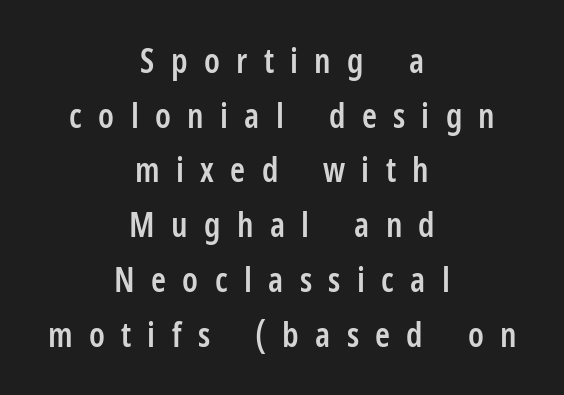
{"serif": "no", "italic": "no", "bold": "semi", "weight": "semibold", "width": "condensed", "stroke_contrast": "low", "x_height": "medium", "monospaced": "no", "underline": "no", "align": "center", "line_spacing": "normal", "line_spacing_ratio": 1.61, "letter_spacing": "wide", "letter_spacing_em": 0.48, "glyph_px": 34}
